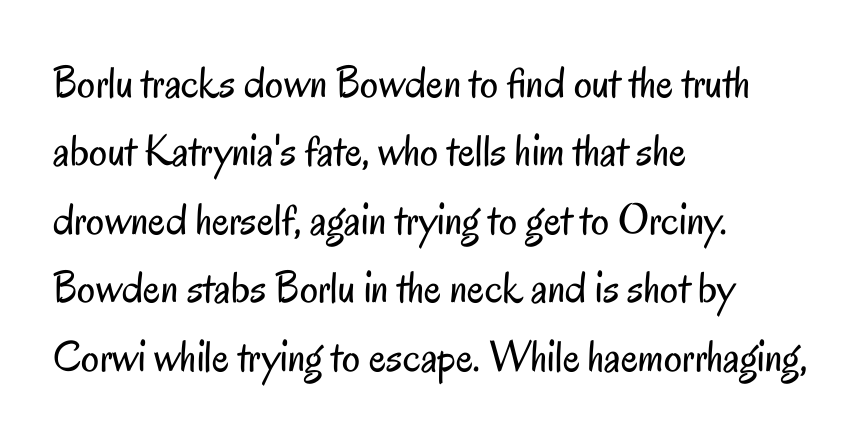
{"serif": "no", "italic": "no", "bold": "no", "weight": "regular", "width": "condensed", "stroke_contrast": "low", "x_height": "small", "monospaced": "no", "underline": "no", "align": "left", "line_spacing": "normal", "line_spacing_ratio": 1.52, "letter_spacing": "normal", "letter_spacing_em": 0.0, "glyph_px": 45}
